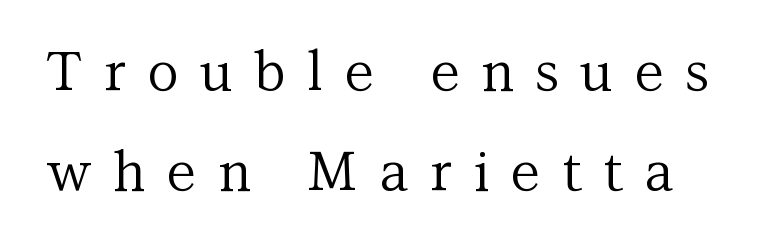
{"serif": "yes", "italic": "no", "bold": "no", "weight": "regular", "width": "normal", "stroke_contrast": "medium", "x_height": "medium", "monospaced": "no", "underline": "no", "line_spacing_ratio": 1.86, "letter_spacing": "wide", "letter_spacing_em": 0.4, "glyph_px": 54}
